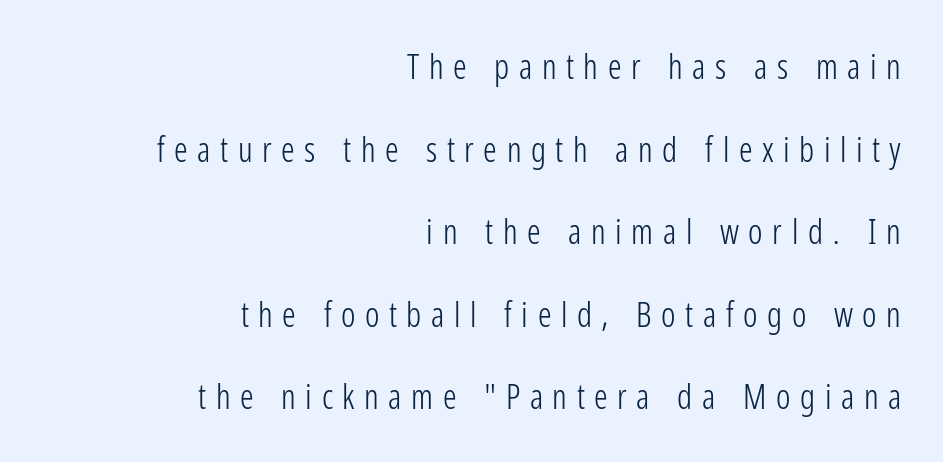
The image shows 34 px light, condensed sans-serif type, upright; set right-aligned, loose line spacing (2.43x), unusually wide letter spacing (+0.28 em), not underlined; low stroke contrast and a medium x-height.
